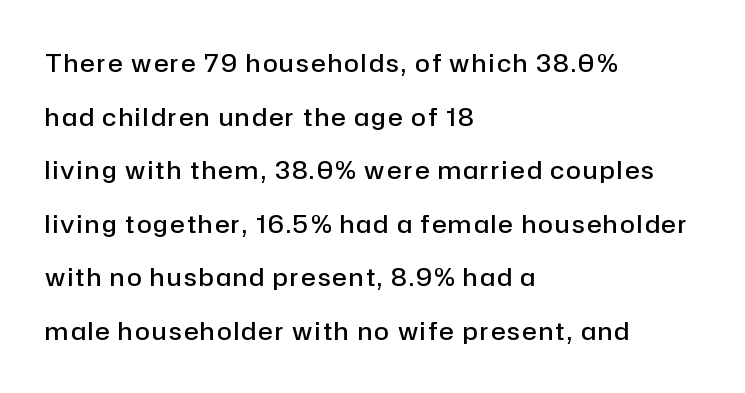
The image shows 24 px text type, upright; set left-aligned, loose line spacing (2.23x), not underlined.
